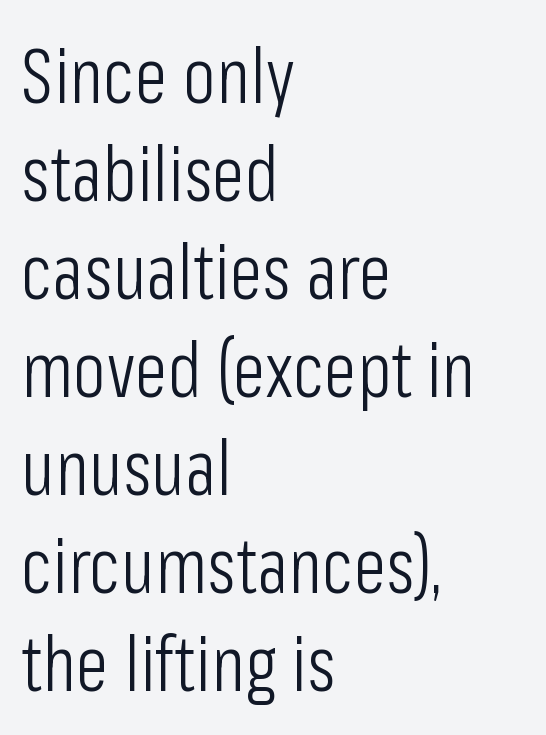
The image shows 76 px light, condensed sans-serif type, upright; set left-aligned, normal line spacing (1.29x), normal letter spacing, not underlined; low stroke contrast and a medium x-height.
